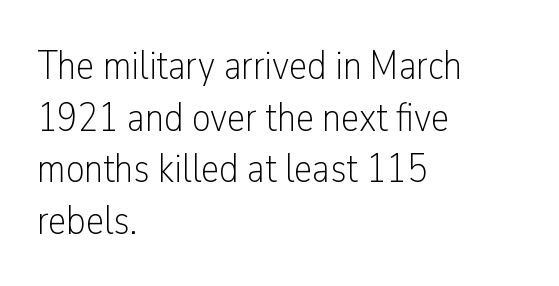
The image shows 41 px light, condensed sans-serif type, upright; set left-aligned, normal line spacing (1.26x), normal letter spacing, not underlined; low stroke contrast and a medium x-height.
